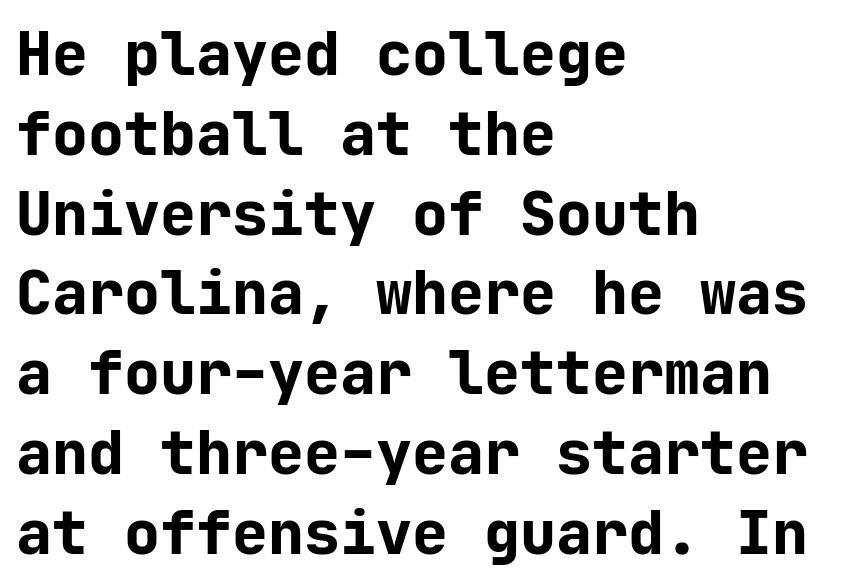
Q: Is the text bold? A: Yes.
Q: Is the text italic (slanted)? A: No, it is upright.
Q: Is the typeface a serif or a sans-serif typeface? A: Sans-serif.
Q: Is the text underlined? A: No.
Q: How is the paragraph aligned? A: Left-aligned.
Q: Is the spacing between letters normal or unusually wide? A: Normal.
Q: Is the spacing between lines tight, normal or loose? A: Normal.
Q: Width (condensed, normal, or wide)? A: Normal.
Q: Stroke contrast? A: Low.
Q: x-height? A: Medium.
Q: Monospaced? A: Yes.
